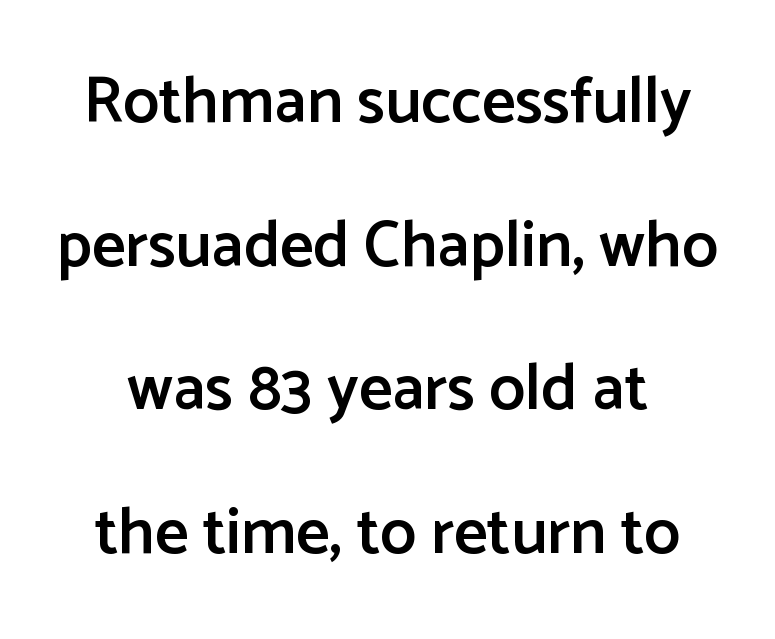
The image shows 65 px semibold sans-serif type, upright; set loose line spacing (2.21x), normal letter spacing, not underlined; low stroke contrast and a medium x-height.
